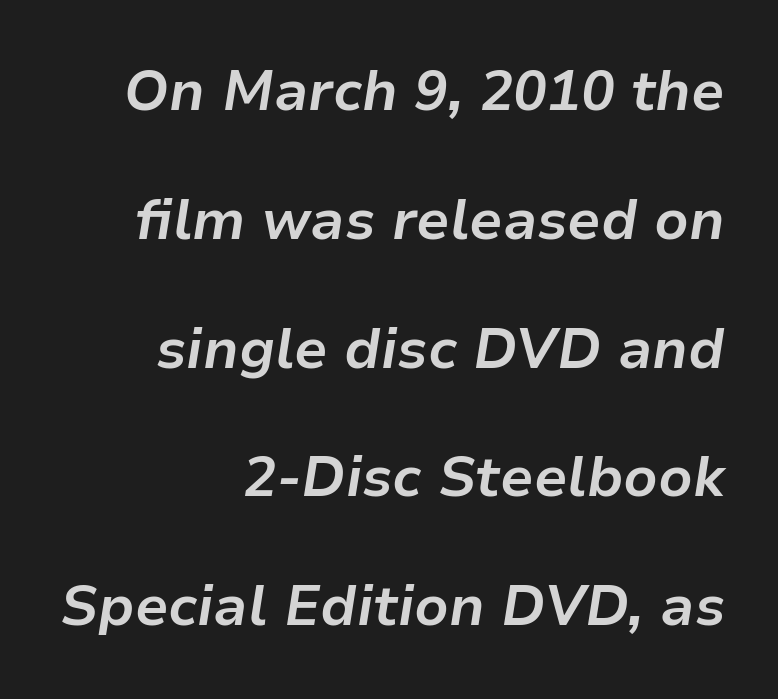
Q: Is the text bold? A: Yes.
Q: Is the text italic (slanted)? A: Yes, it leans right by about 9 degrees.
Q: Is the text underlined? A: No.
Q: How is the paragraph aligned? A: Right-aligned.
Q: Is the spacing between letters normal or unusually wide? A: Normal.
Q: Is the spacing between lines tight, normal or loose? A: Loose.
Q: Width (condensed, normal, or wide)? A: Normal.
Q: Stroke contrast? A: Low.
Q: x-height? A: Medium.
Q: Monospaced? A: No.
